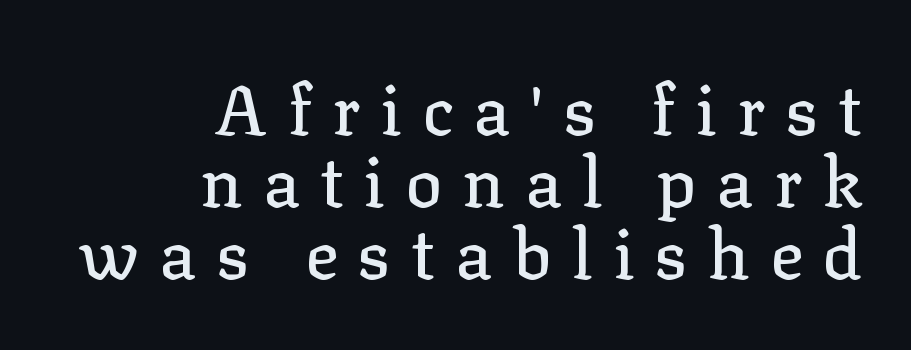
Does the leading feel generous? Not at all — it's pinched. How are the letters spaced? Widely, with obvious added tracking. The type sits square on the baseline with zero lean. A flush-right, rag-left setting is used for this passage. The string is rendered with underlining switched off. Is this a sans? No — the strokes have serifs.
